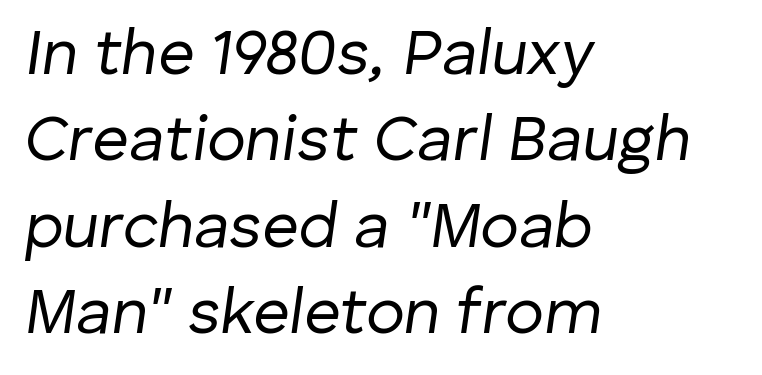
{"italic": "yes", "lean": "right", "slant_degrees": 8, "bold": "no", "weight": "regular", "width": "normal", "stroke_contrast": "low", "x_height": "medium", "monospaced": "no", "underline": "no", "align": "left", "line_spacing": "normal", "line_spacing_ratio": 1.35, "letter_spacing": "normal", "letter_spacing_em": 0.0, "glyph_px": 64}
